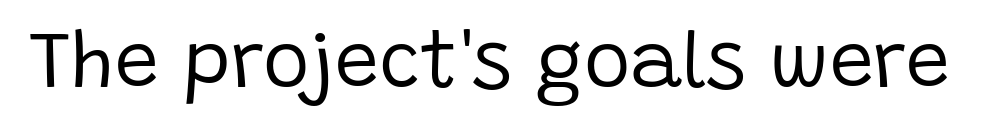
Q: Is the text bold? A: No.
Q: Is the text italic (slanted)? A: No, it is upright.
Q: Is the typeface a serif or a sans-serif typeface? A: Sans-serif.
Q: Is the text underlined? A: No.
Q: Is the spacing between letters normal or unusually wide? A: Normal.
Q: Width (condensed, normal, or wide)? A: Normal.
Q: Stroke contrast? A: Low.
Q: x-height? A: Large.
Q: Monospaced? A: No.
